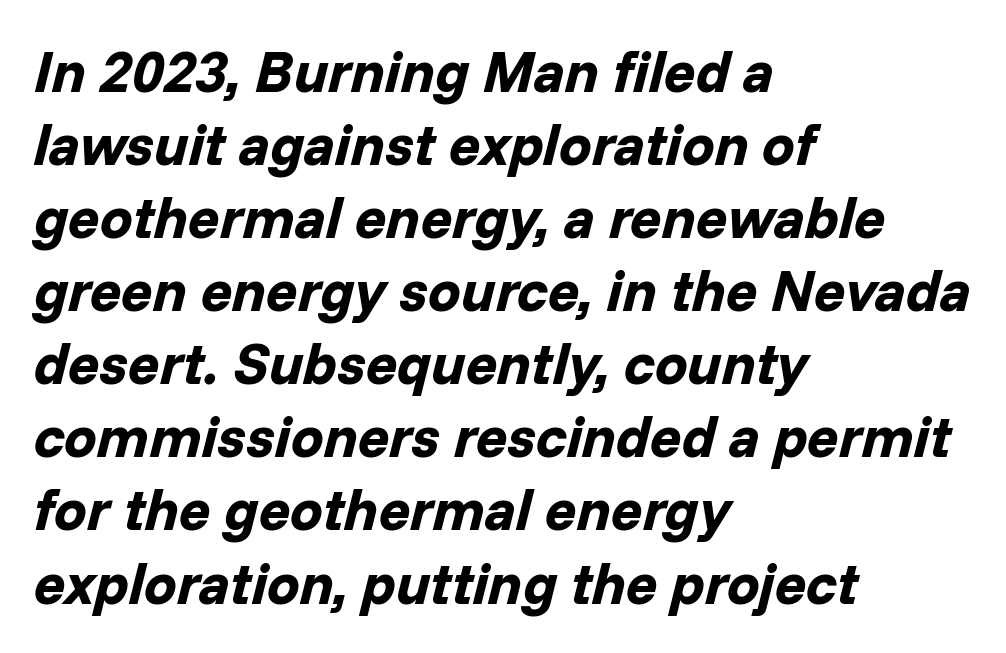
{"italic": "yes", "lean": "right", "slant_degrees": 14, "bold": "yes", "weight": "bold", "width": "normal", "stroke_contrast": "low", "x_height": "medium", "monospaced": "no", "underline": "no", "align": "left", "line_spacing": "normal", "line_spacing_ratio": 1.26, "letter_spacing": "normal", "letter_spacing_em": 0.0, "glyph_px": 58}
